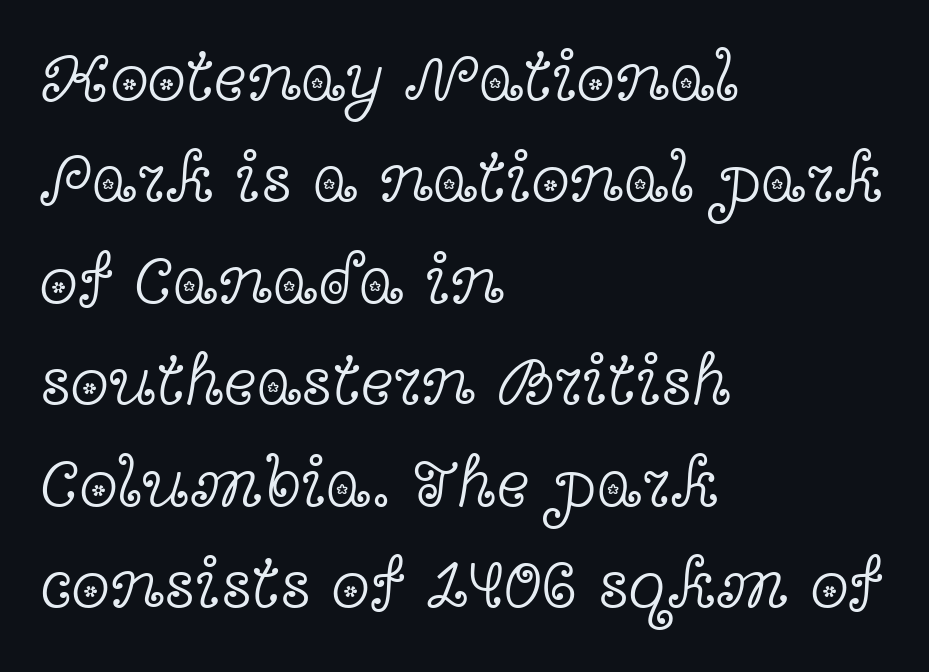
The image shows 70 px light, wide serif type, upright; set left-aligned, normal line spacing (1.45x), normal letter spacing, not underlined; a medium x-height.
